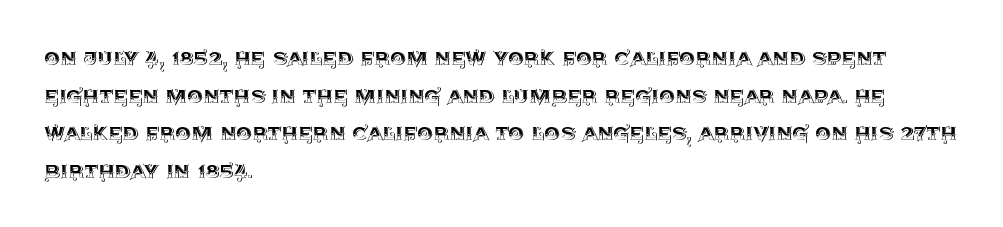
Q: Is the text italic (slanted)? A: No, it is upright.
Q: Is the text underlined? A: No.
Q: How is the paragraph aligned? A: Left-aligned.
Q: Is the spacing between letters normal or unusually wide? A: Normal.
Q: Is the spacing between lines tight, normal or loose? A: Normal.
